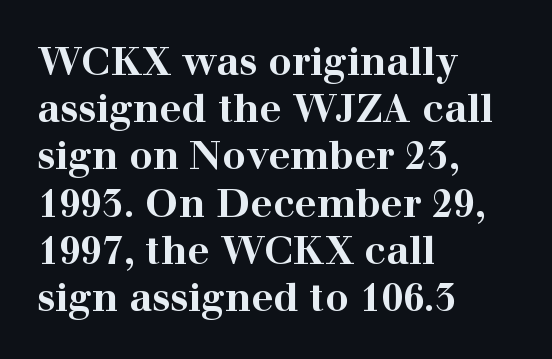
The image shows 39 px bold, wide serif type, upright; set left-aligned, line spacing 1.21x, normal letter spacing, not underlined; high stroke contrast and a medium x-height.
